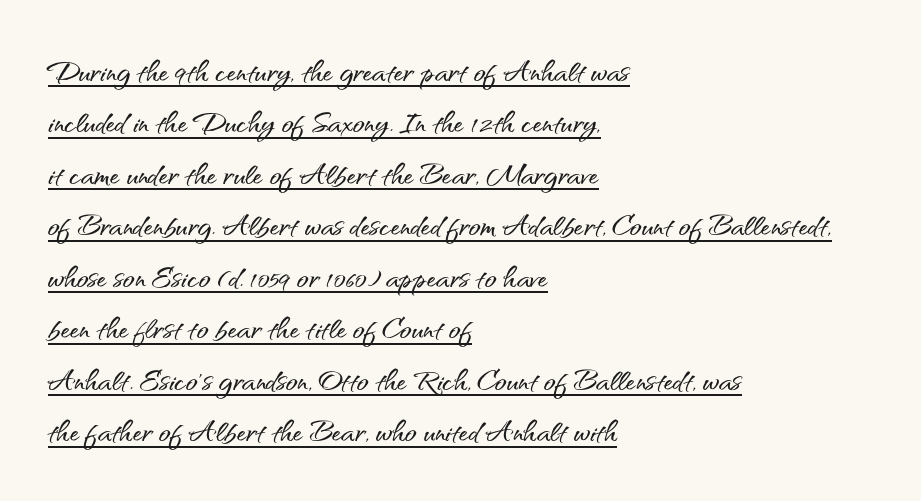
{"serif": "no", "width": "normal", "stroke_contrast": "medium", "x_height": "small", "monospaced": "no", "underline": "yes", "align": "left", "line_spacing": "normal", "line_spacing_ratio": 1.32, "letter_spacing": "normal", "letter_spacing_em": 0.0, "glyph_px": 39}
